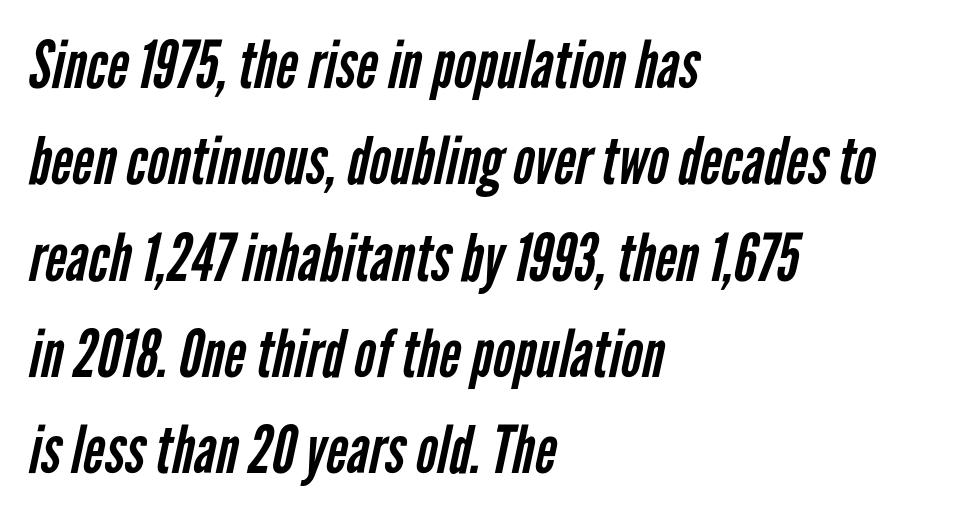
Descenders are the only things crossing below the line. The passage shown stacks its lines at a standard gap. No heavy texture on the line: the type isn't bold. Characters follow at the spacing the type designer built in. Spacing verdict: proportional, widths tailored to each character. The paragraph has a hard left edge and a soft right edge.
